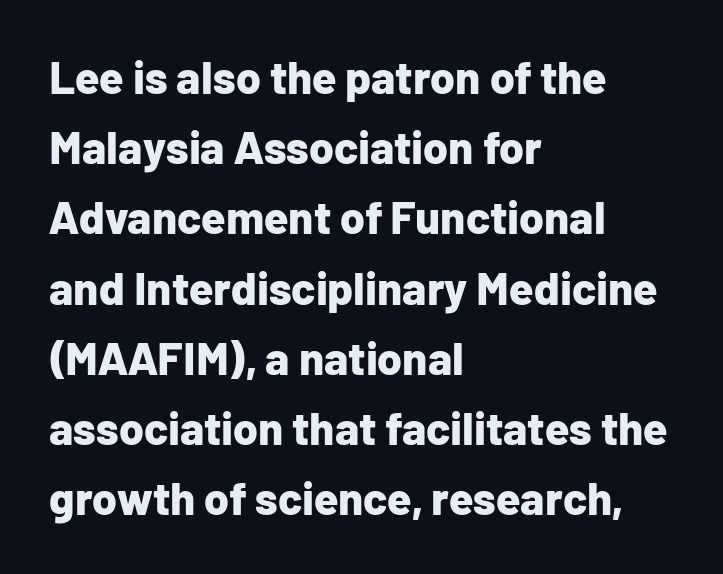
Rows of type keep a routine distance in the vertical direction. Vertical strokes here are truly vertical. Spacing between characters is what you'd get straight out of the box. Is the block centered? No — it sits flush against the left margin. Proportional: the letters do not fall into vertical columns. A sans-serif font was chosen for this passage.
